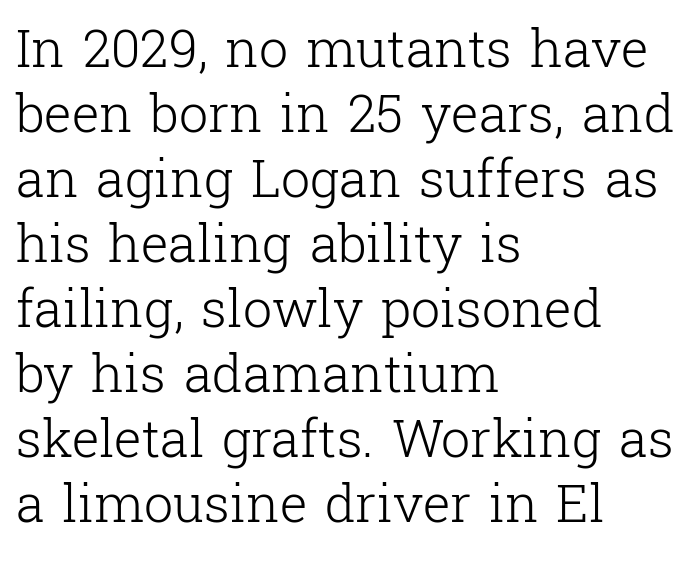
Default kerning and tracking; the words read as compact shapes. Italic: no, the glyphs are upright roman. The ragged edge is on the right, which tells us the setting is flush left. A typesetter would call this proportional, since set widths differ per character. Anything drawn beneath the words? Only blank space. Weight class: somewhere from thin through regular.
